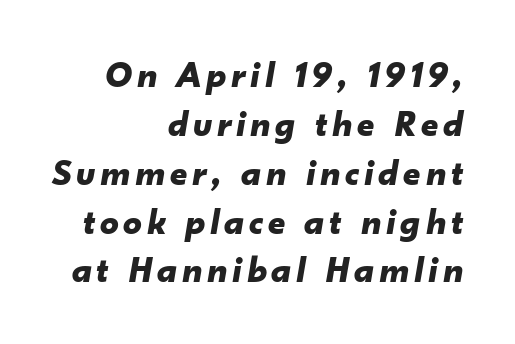
The image shows 37 px bold type, italic (leaning right); set right-aligned, normal line spacing (1.32x), not underlined; low stroke contrast and a small x-height.
